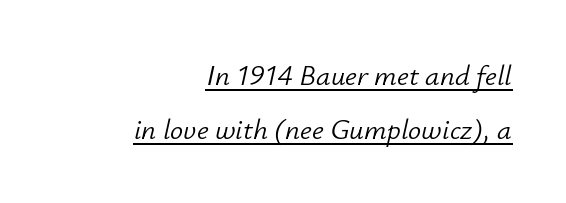
The image shows 29 px light type, italic (leaning right); set right-aligned, line spacing 1.87x, normal letter spacing, underlined; low stroke contrast and a small x-height.
